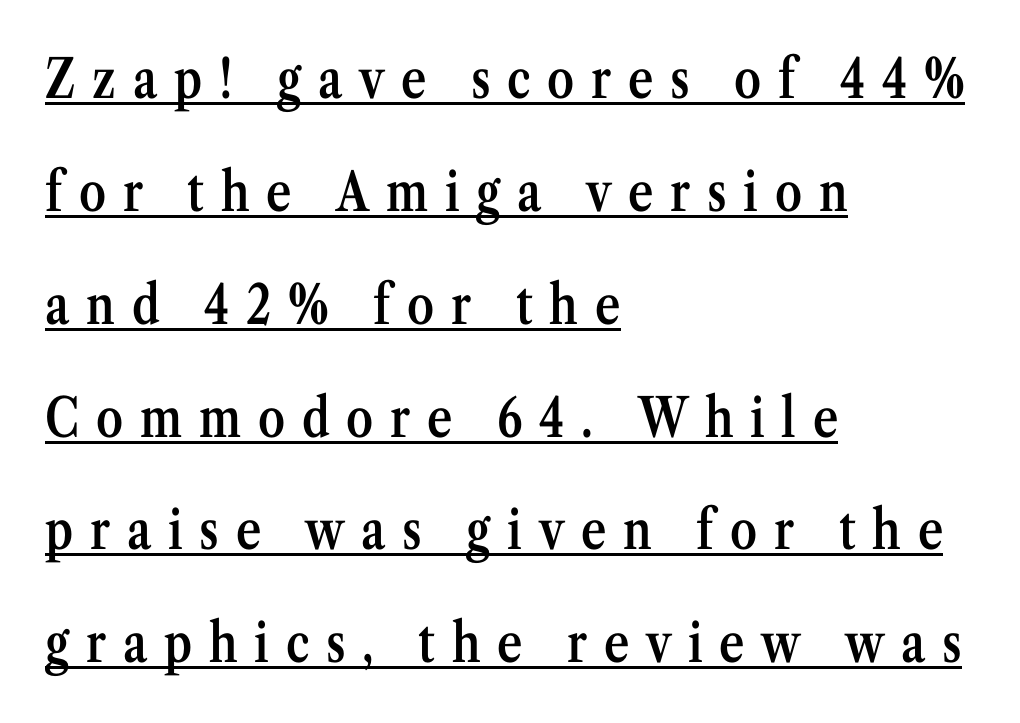
Q: Is the text bold? A: Semi-bold.
Q: Is the text italic (slanted)? A: No, it is upright.
Q: Is the typeface a serif or a sans-serif typeface? A: Serif.
Q: Is the text underlined? A: Yes.
Q: How is the paragraph aligned? A: Left-aligned.
Q: Is the spacing between letters normal or unusually wide? A: Unusually wide.
Q: Is the spacing between lines tight, normal or loose? A: Loose.
Q: Width (condensed, normal, or wide)? A: Condensed.
Q: Stroke contrast? A: Medium.
Q: x-height? A: Medium.
Q: Monospaced? A: No.
